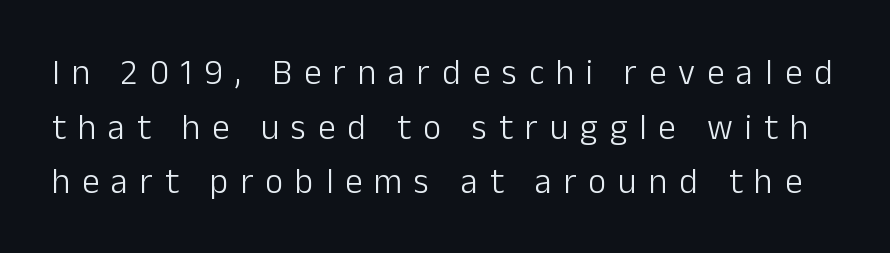
Q: Is the text bold? A: No.
Q: Is the text italic (slanted)? A: No, it is upright.
Q: Is the typeface a serif or a sans-serif typeface? A: Sans-serif.
Q: Is the text underlined? A: No.
Q: Is the spacing between letters normal or unusually wide? A: Unusually wide.
Q: Is the spacing between lines tight, normal or loose? A: Normal.
Q: Width (condensed, normal, or wide)? A: Normal.
Q: Stroke contrast? A: Low.
Q: x-height? A: Medium.
Q: Monospaced? A: No.
